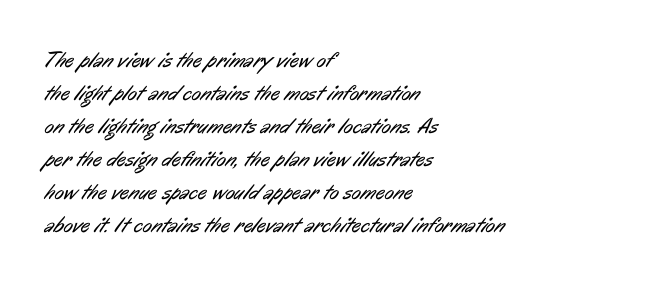
Q: Is the text bold? A: No.
Q: Is the text underlined? A: No.
Q: How is the paragraph aligned? A: Left-aligned.
Q: Is the spacing between letters normal or unusually wide? A: Normal.
Q: Is the spacing between lines tight, normal or loose? A: Normal.
